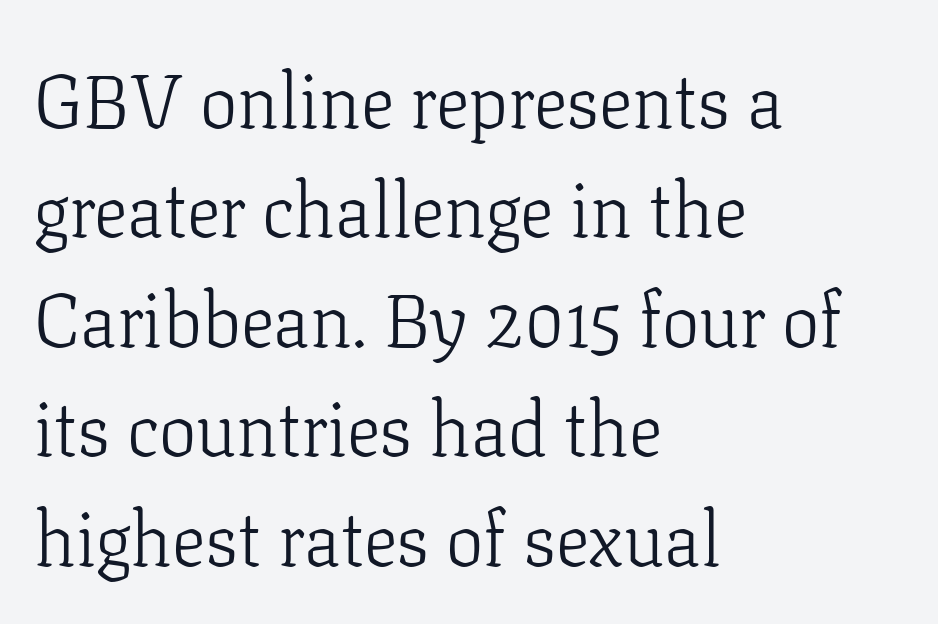
Q: Is the text bold? A: No.
Q: Is the text italic (slanted)? A: No, it is upright.
Q: Is the typeface a serif or a sans-serif typeface? A: Serif.
Q: Is the text underlined? A: No.
Q: How is the paragraph aligned? A: Left-aligned.
Q: Is the spacing between letters normal or unusually wide? A: Normal.
Q: Is the spacing between lines tight, normal or loose? A: Normal.
Q: Width (condensed, normal, or wide)? A: Normal.
Q: Stroke contrast? A: Low.
Q: x-height? A: Medium.
Q: Monospaced? A: No.
